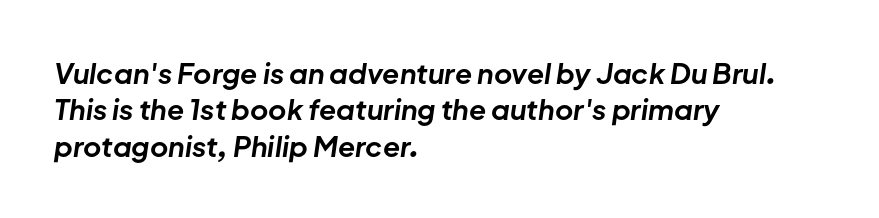
Q: Is the text bold? A: Yes.
Q: Is the text italic (slanted)? A: Yes, it leans right by about 8 degrees.
Q: Is the text underlined? A: No.
Q: How is the paragraph aligned? A: Left-aligned.
Q: Is the spacing between letters normal or unusually wide? A: Normal.
Q: Is the spacing between lines tight, normal or loose? A: Normal.
Q: Width (condensed, normal, or wide)? A: Normal.
Q: Stroke contrast? A: Low.
Q: x-height? A: Medium.
Q: Monospaced? A: No.
